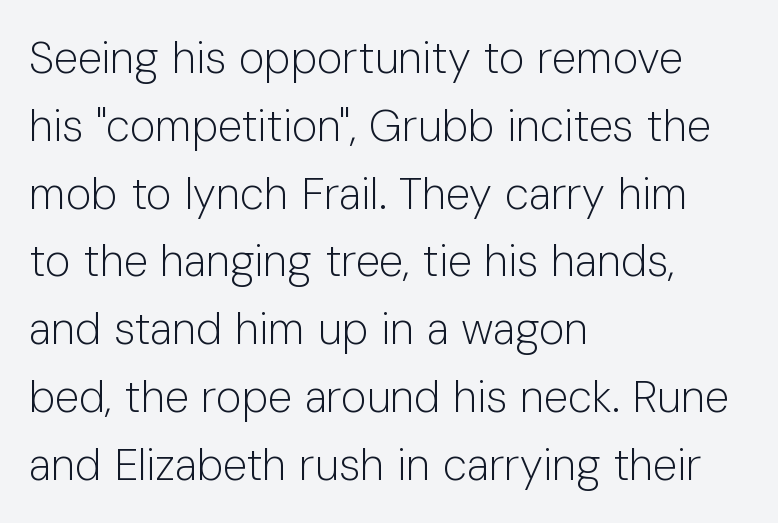
{"serif": "no", "italic": "no", "bold": "no", "weight": "light", "width": "normal", "stroke_contrast": "low", "x_height": "medium", "monospaced": "no", "underline": "no", "align": "left", "line_spacing": "normal", "line_spacing_ratio": 1.54, "letter_spacing": "normal", "letter_spacing_em": 0.0, "glyph_px": 44}
